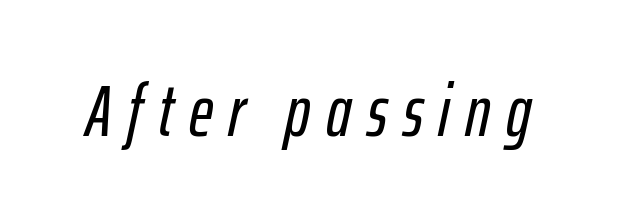
{"italic": "yes", "lean": "right", "slant_degrees": 12, "width": "condensed", "stroke_contrast": "low", "x_height": "medium", "monospaced": "no", "underline": "no", "letter_spacing": "wide", "letter_spacing_em": 0.21, "glyph_px": 73}
